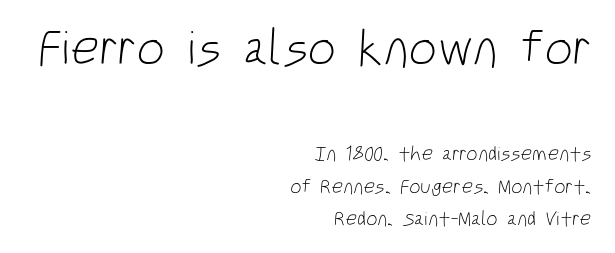
The image shows 50 px light, condensed sans-serif type; set right-aligned, normal line spacing (1.61x), normal letter spacing, not underlined; the first (top) block is 2.5x larger; low stroke contrast and a large x-height.
